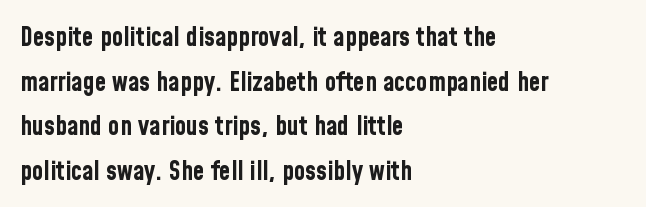
The lettering holds an erect, upright posture throughout. Teacher's note: observe the even left margin — that is flush-left alignment. Typographic density is high because the face is bold. Bare-footed words on every line. Is the letter spacing exaggerated? No — it looks like the ordinary default.
